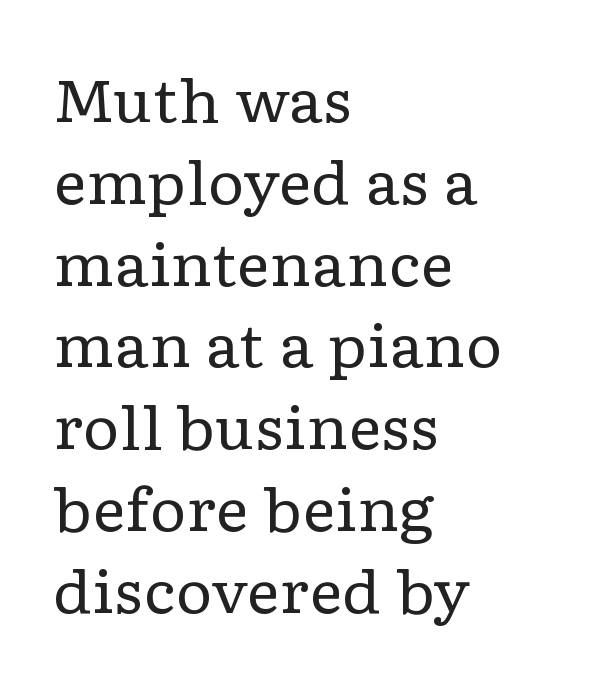
Q: Is the text bold? A: No.
Q: Is the text italic (slanted)? A: No, it is upright.
Q: Is the typeface a serif or a sans-serif typeface? A: Serif.
Q: Is the text underlined? A: No.
Q: How is the paragraph aligned? A: Left-aligned.
Q: Is the spacing between letters normal or unusually wide? A: Normal.
Q: Is the spacing between lines tight, normal or loose? A: Normal.
Q: Width (condensed, normal, or wide)? A: Wide.
Q: Stroke contrast? A: Low.
Q: x-height? A: Medium.
Q: Monospaced? A: No.
